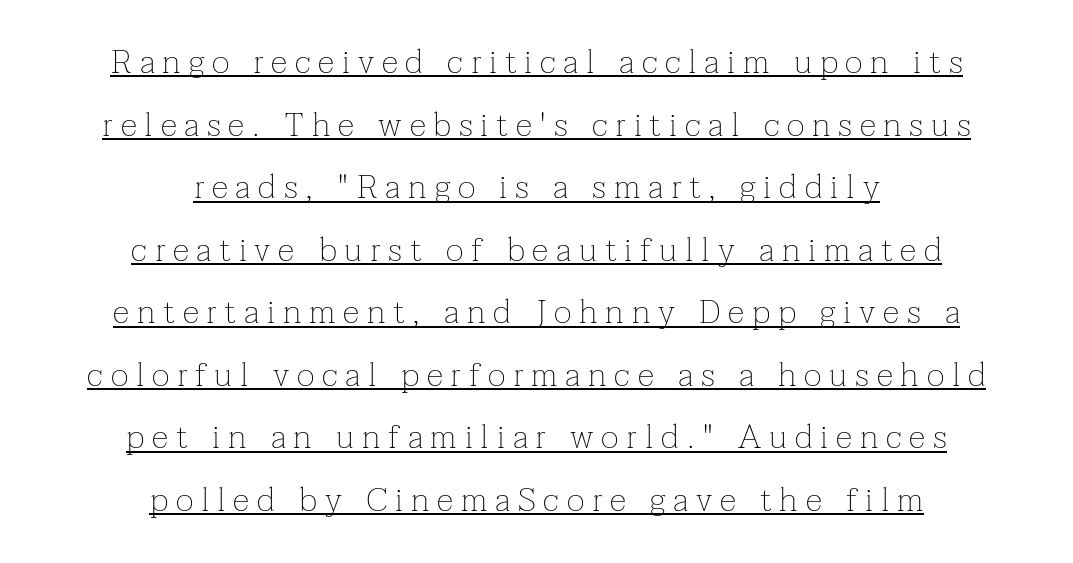
The image shows 34 px thin serif type, upright; set centered, line spacing 1.84x, unusually wide letter spacing (+0.23 em), underlined; low stroke contrast and a medium x-height.
